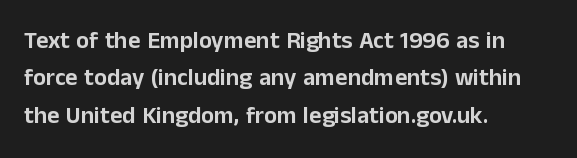
Q: Is the text italic (slanted)? A: No, it is upright.
Q: Is the text underlined? A: No.
Q: How is the paragraph aligned? A: Left-aligned.
Q: Is the spacing between letters normal or unusually wide? A: Normal.
Q: Is the spacing between lines tight, normal or loose? A: Normal.
